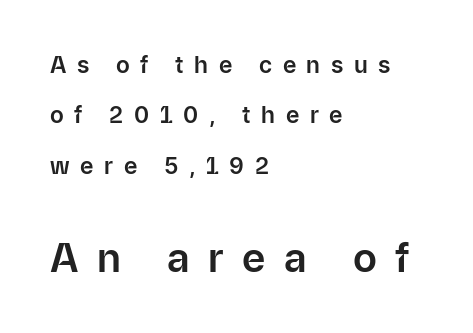
These lines are rendered in a variable-pitch font. The space between consecutive lines is lavish. Underline: absent. The paragraph has a hard left edge and a soft right edge. Are there feet on the stems? There aren't — it's a sans.
